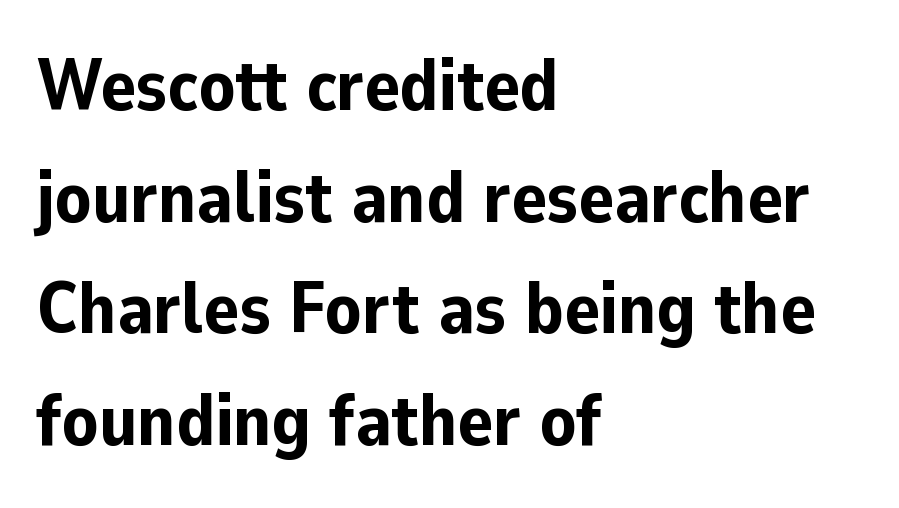
{"serif": "no", "italic": "no", "bold": "yes", "weight": "bold", "width": "normal", "stroke_contrast": "low", "x_height": "medium", "monospaced": "no", "underline": "no", "align": "left", "line_spacing": "normal", "line_spacing_ratio": 1.53, "letter_spacing": "normal", "letter_spacing_em": 0.0, "glyph_px": 73}
